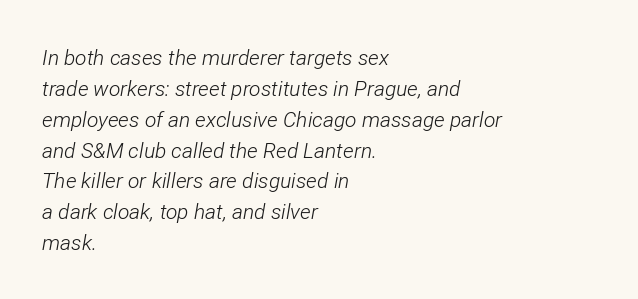
Q: Is the text bold? A: No.
Q: Is the text italic (slanted)? A: Yes, it leans right by about 12 degrees.
Q: Is the text underlined? A: No.
Q: How is the paragraph aligned? A: Left-aligned.
Q: Is the spacing between letters normal or unusually wide? A: Normal.
Q: Is the spacing between lines tight, normal or loose? A: Normal.
